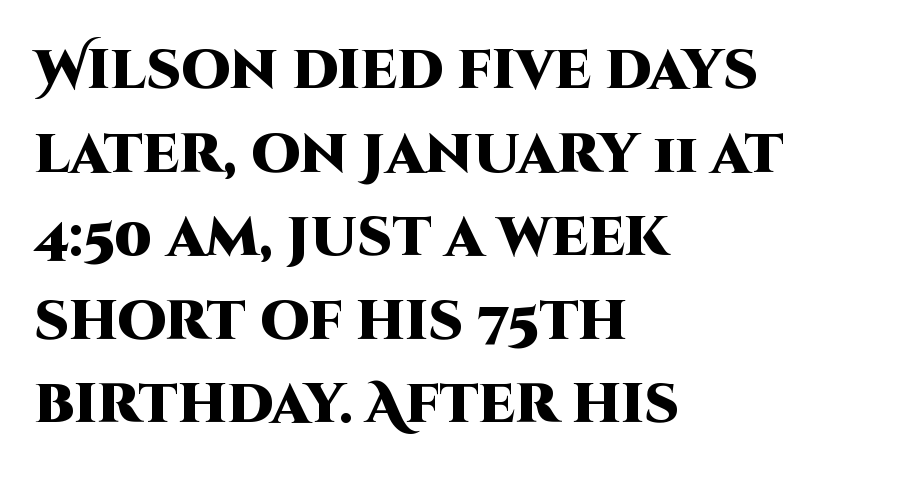
Q: Is the text bold? A: Yes.
Q: Is the text italic (slanted)? A: No, it is upright.
Q: Is the typeface a serif or a sans-serif typeface? A: Sans-serif.
Q: Is the text underlined? A: No.
Q: How is the paragraph aligned? A: Left-aligned.
Q: Is the spacing between letters normal or unusually wide? A: Normal.
Q: Is the spacing between lines tight, normal or loose? A: Normal.
Q: Width (condensed, normal, or wide)? A: Normal.
Q: Stroke contrast? A: High.
Q: x-height? A: Large.
Q: Monospaced? A: No.
